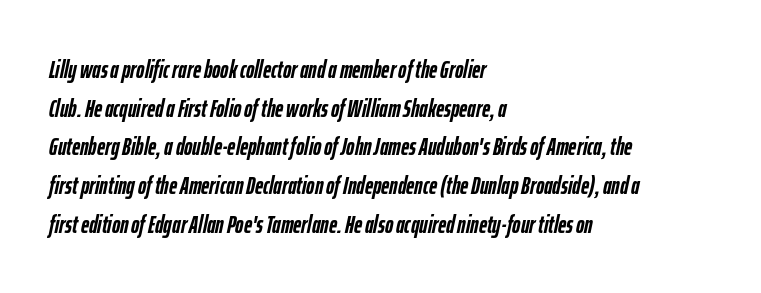
The image shows 25 px bold type, italic (leaning right); set left-aligned, normal line spacing (1.55x), normal letter spacing, not underlined.
